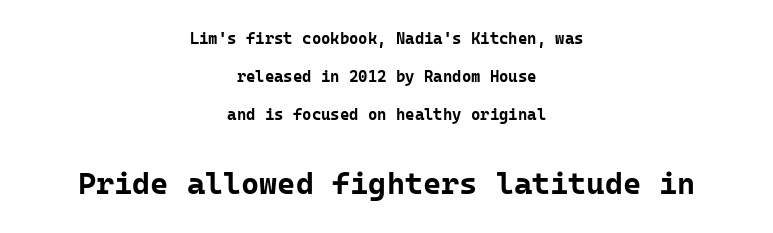
Q: Is the text bold? A: Yes.
Q: Is the text italic (slanted)? A: No, it is upright.
Q: Is the typeface a serif or a sans-serif typeface? A: Sans-serif.
Q: Is the text underlined? A: No.
Q: How is the paragraph aligned? A: Centered.
Q: Is the spacing between letters normal or unusually wide? A: Normal.
Q: Is the spacing between lines tight, normal or loose? A: Loose.
Q: Which block of text is set in a larger size, the first (top) or the second (bottom)? A: The second (bottom) one.
Q: Width (condensed, normal, or wide)? A: Normal.
Q: Stroke contrast? A: Low.
Q: x-height? A: Medium.
Q: Monospaced? A: Yes.
